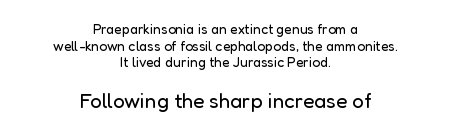
{"italic": "no", "bold": "no", "underline": "no", "align": "center", "line_spacing_ratio": 1.19, "letter_spacing": "normal", "letter_spacing_em": 0.0, "larger_block": "second", "size_ratio": 1.5, "glyph_px": 21}
